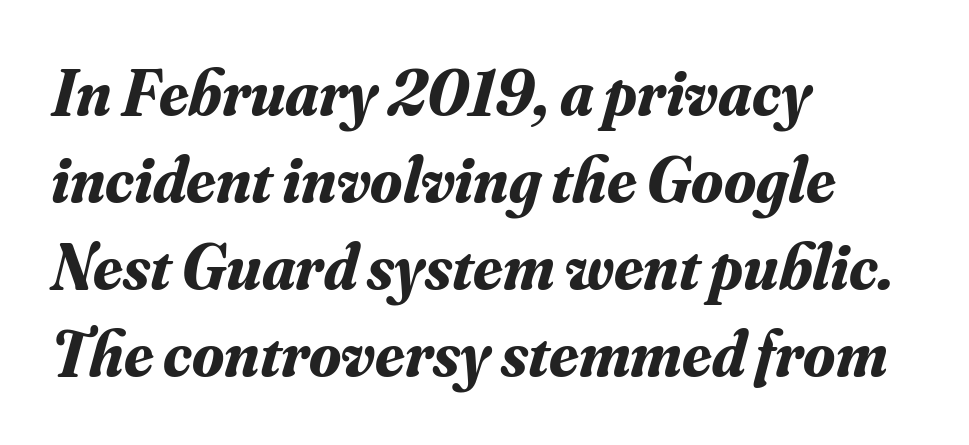
Q: Is the text bold? A: Yes.
Q: Is the text italic (slanted)? A: Yes, it leans right by about 16 degrees.
Q: Is the typeface a serif or a sans-serif typeface? A: Serif.
Q: Is the text underlined? A: No.
Q: How is the paragraph aligned? A: Left-aligned.
Q: Is the spacing between letters normal or unusually wide? A: Normal.
Q: Is the spacing between lines tight, normal or loose? A: Normal.
Q: Width (condensed, normal, or wide)? A: Normal.
Q: Stroke contrast? A: Medium.
Q: x-height? A: Small.
Q: Monospaced? A: No.
